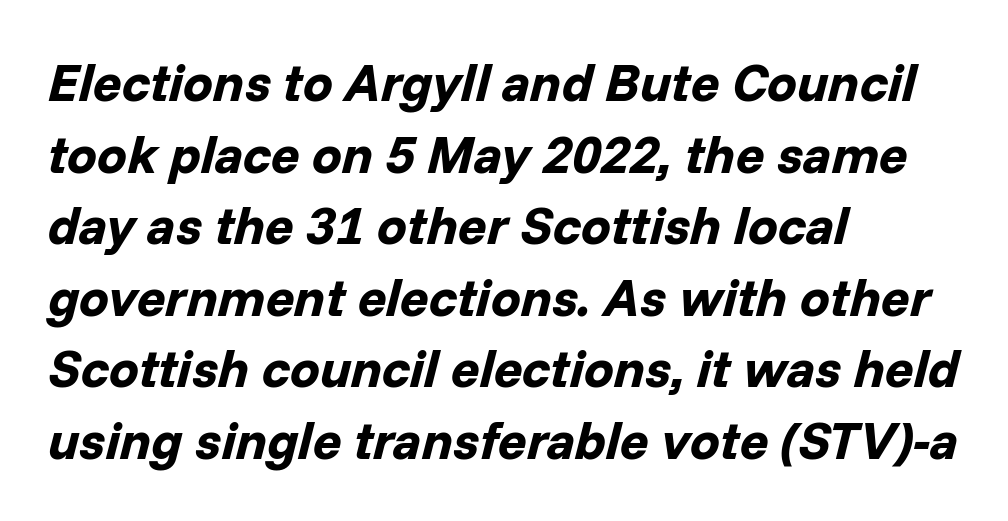
Line starts are locked; line ends wander. Heft: maximum for text — a bold. This sample uses an oblique cut, with every glyph tilted off the vertical. Glyph-to-glyph distance matches everyday printed text. These lines sit exactly where default settings would place them.
